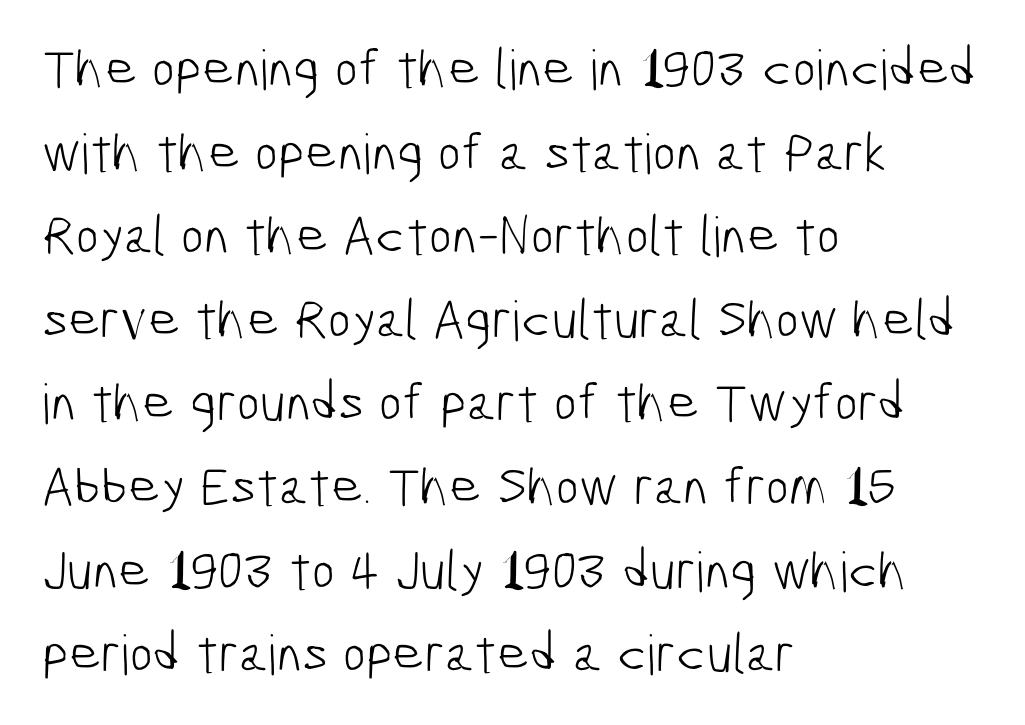
The image shows 55 px light, condensed sans-serif type; set left-aligned, normal line spacing (1.52x), normal letter spacing, not underlined; low stroke contrast and a medium x-height.
